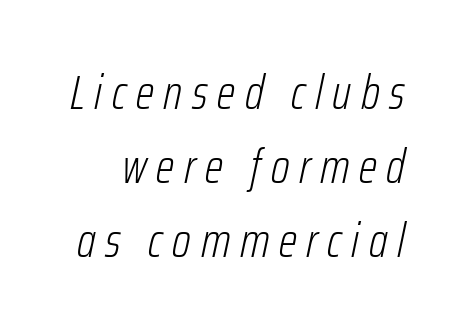
The image shows 48 px light, condensed type, italic (leaning right); set normal line spacing (1.54x), unusually wide letter spacing (+0.2 em), not underlined; low stroke contrast and a medium x-height.
